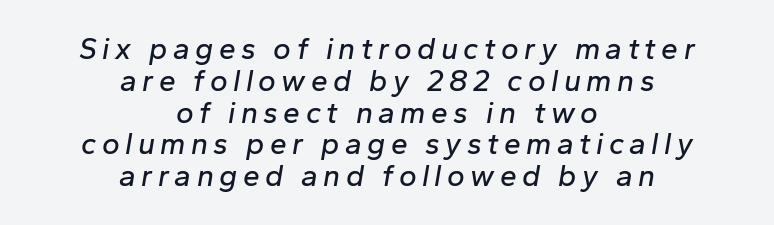
The image shows 30 px text type, italic (leaning right); set centered, tight line spacing (1.06x), not underlined; low stroke contrast and a medium x-height.
